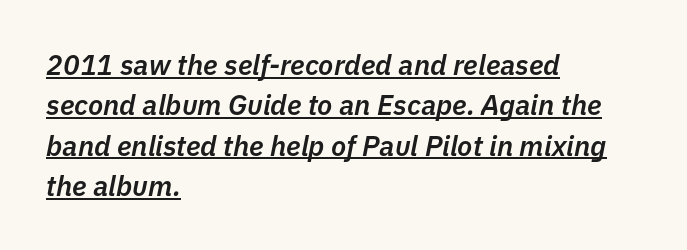
{"italic": "yes", "lean": "right", "slant_degrees": 11, "bold": "semi", "weight": "semibold", "width": "normal", "stroke_contrast": "low", "x_height": "medium", "monospaced": "no", "underline": "yes", "align": "left", "line_spacing": "normal", "line_spacing_ratio": 1.44, "letter_spacing": "normal", "letter_spacing_em": 0.0, "glyph_px": 28}
